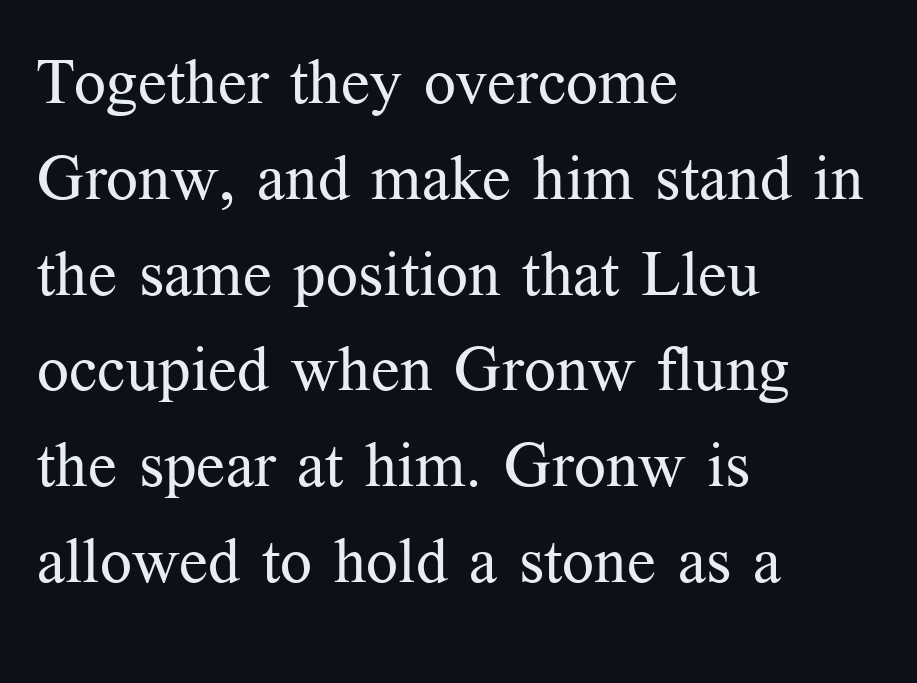
Q: Is the text bold? A: No.
Q: Is the text italic (slanted)? A: No, it is upright.
Q: Is the typeface a serif or a sans-serif typeface? A: Serif.
Q: Is the text underlined? A: No.
Q: How is the paragraph aligned? A: Left-aligned.
Q: Is the spacing between letters normal or unusually wide? A: Normal.
Q: Is the spacing between lines tight, normal or loose? A: Normal.
Q: Width (condensed, normal, or wide)? A: Normal.
Q: Stroke contrast? A: Medium.
Q: x-height? A: Medium.
Q: Monospaced? A: No.
